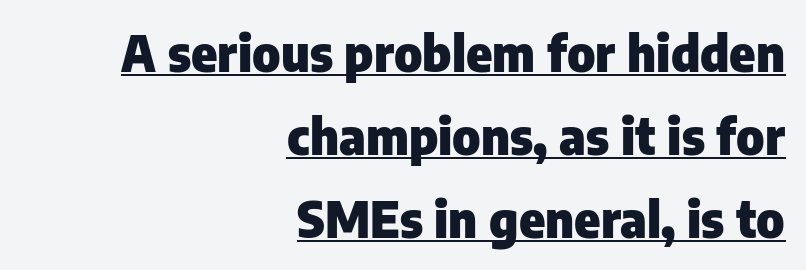
Q: Is the text bold? A: Yes.
Q: Is the text italic (slanted)? A: No, it is upright.
Q: Is the typeface a serif or a sans-serif typeface? A: Sans-serif.
Q: Is the text underlined? A: Yes.
Q: How is the paragraph aligned? A: Right-aligned.
Q: Is the spacing between letters normal or unusually wide? A: Normal.
Q: Is the spacing between lines tight, normal or loose? A: Normal.
Q: Width (condensed, normal, or wide)? A: Normal.
Q: Stroke contrast? A: Low.
Q: x-height? A: Medium.
Q: Monospaced? A: No.
